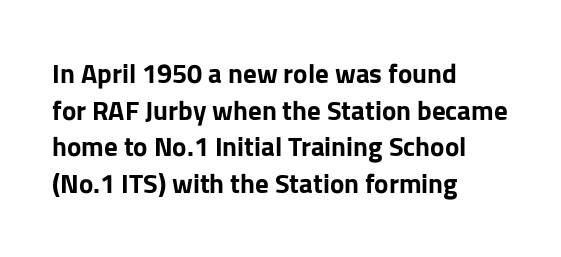
{"italic": "no", "bold": "yes", "underline": "no", "align": "left", "line_spacing": "normal", "line_spacing_ratio": 1.36, "letter_spacing": "normal", "letter_spacing_em": 0.0, "glyph_px": 27}
